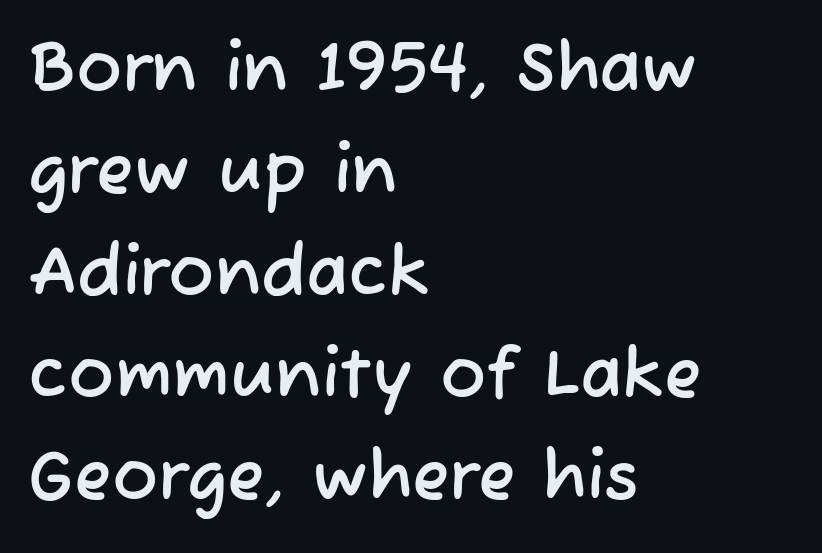
{"serif": "no", "width": "normal", "stroke_contrast": "low", "x_height": "medium", "monospaced": "no", "underline": "no", "align": "left", "line_spacing": "normal", "line_spacing_ratio": 1.48, "letter_spacing": "normal", "letter_spacing_em": 0.0, "glyph_px": 69}
